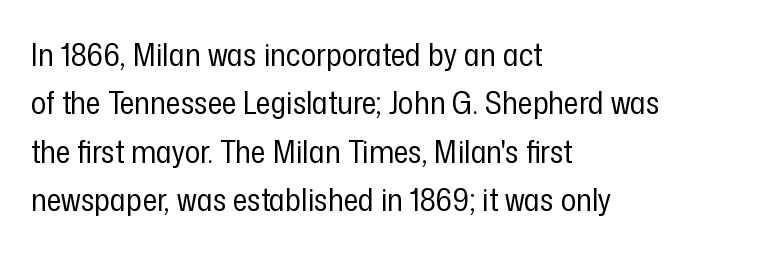
{"serif": "no", "italic": "no", "bold": "no", "weight": "regular", "width": "condensed", "stroke_contrast": "low", "x_height": "medium", "monospaced": "no", "underline": "no", "align": "left", "line_spacing": "normal", "line_spacing_ratio": 1.51, "letter_spacing": "normal", "letter_spacing_em": 0.0, "glyph_px": 32}
